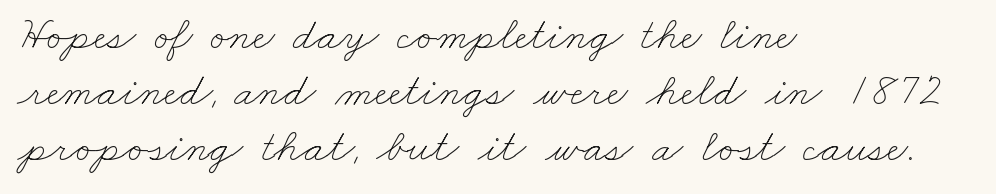
Q: Is the text bold? A: No.
Q: Is the text underlined? A: No.
Q: How is the paragraph aligned? A: Left-aligned.
Q: Is the spacing between letters normal or unusually wide? A: Normal.
Q: Width (condensed, normal, or wide)? A: Wide.
Q: Stroke contrast? A: Low.
Q: x-height? A: Small.
Q: Monospaced? A: No.
